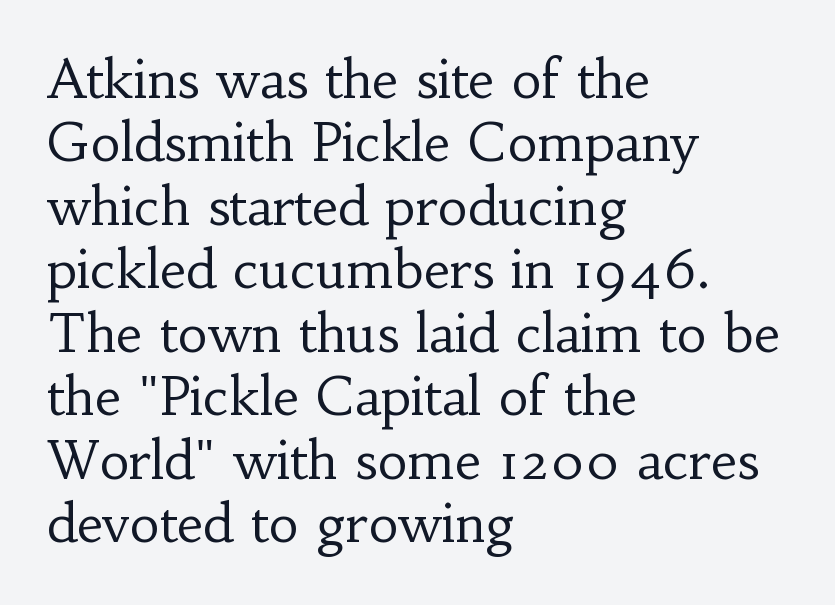
These lines were composed using upright roman letters. Honestly, the letter spacing is just normal — you wouldn't notice it. The weight tops out at a normal text grade. Underline: absent. The letters advance in unequal steps, a hallmark of proportional type. Notice how the passage keeps a crisp vertical edge on the left only.
